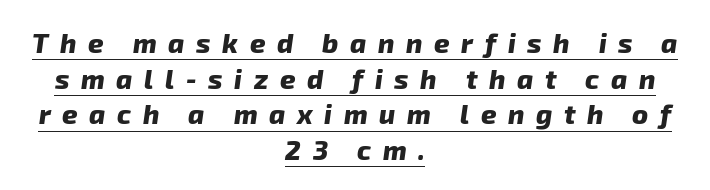
{"bold": "yes", "underline": "yes", "align": "center", "line_spacing": "normal", "line_spacing_ratio": 1.32, "letter_spacing": "wide", "letter_spacing_em": 0.43, "glyph_px": 27}
